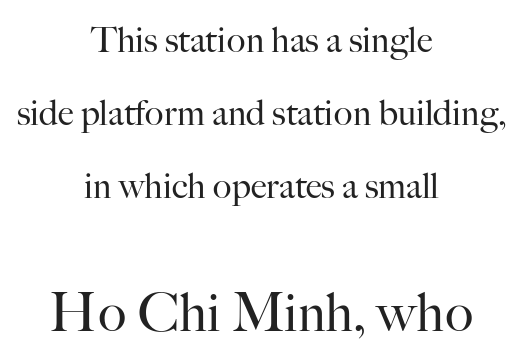
{"serif": "yes", "italic": "no", "bold": "no", "weight": "regular", "width": "normal", "stroke_contrast": "high", "x_height": "small", "monospaced": "no", "underline": "no", "align": "center", "line_spacing": "loose", "line_spacing_ratio": 2.08, "letter_spacing": "normal", "letter_spacing_em": 0.0, "larger_block": "second", "size_ratio": 1.51, "glyph_px": 53}
